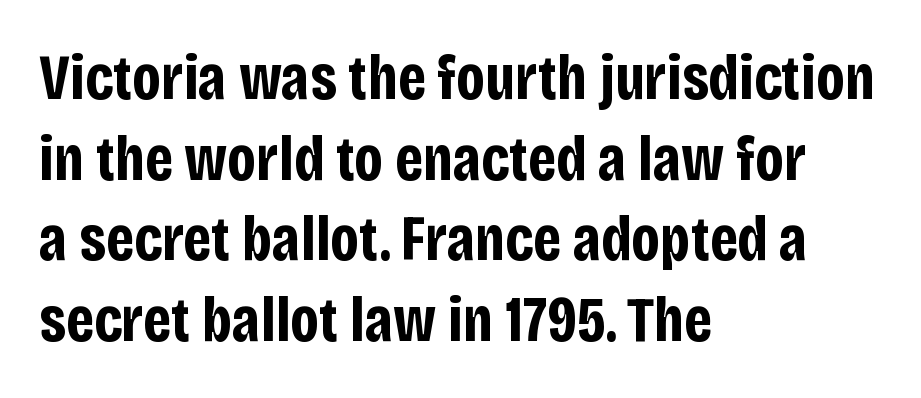
Q: Is the text bold? A: Yes.
Q: Is the text italic (slanted)? A: No, it is upright.
Q: Is the typeface a serif or a sans-serif typeface? A: Sans-serif.
Q: Is the text underlined? A: No.
Q: How is the paragraph aligned? A: Left-aligned.
Q: Is the spacing between letters normal or unusually wide? A: Normal.
Q: Is the spacing between lines tight, normal or loose? A: Normal.
Q: Width (condensed, normal, or wide)? A: Condensed.
Q: Stroke contrast? A: Low.
Q: x-height? A: Large.
Q: Monospaced? A: No.
